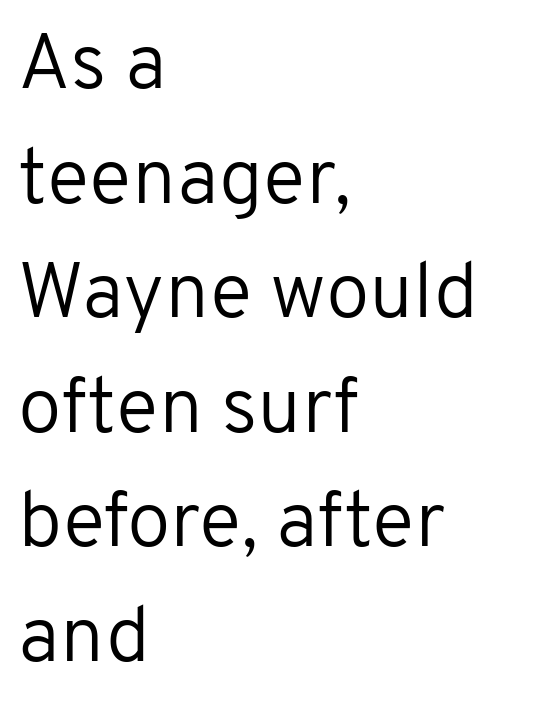
Q: Is the text bold? A: No.
Q: Is the text italic (slanted)? A: No, it is upright.
Q: Is the typeface a serif or a sans-serif typeface? A: Sans-serif.
Q: Is the text underlined? A: No.
Q: How is the paragraph aligned? A: Left-aligned.
Q: Is the spacing between letters normal or unusually wide? A: Normal.
Q: Is the spacing between lines tight, normal or loose? A: Normal.
Q: Width (condensed, normal, or wide)? A: Normal.
Q: Stroke contrast? A: Low.
Q: x-height? A: Medium.
Q: Monospaced? A: No.
